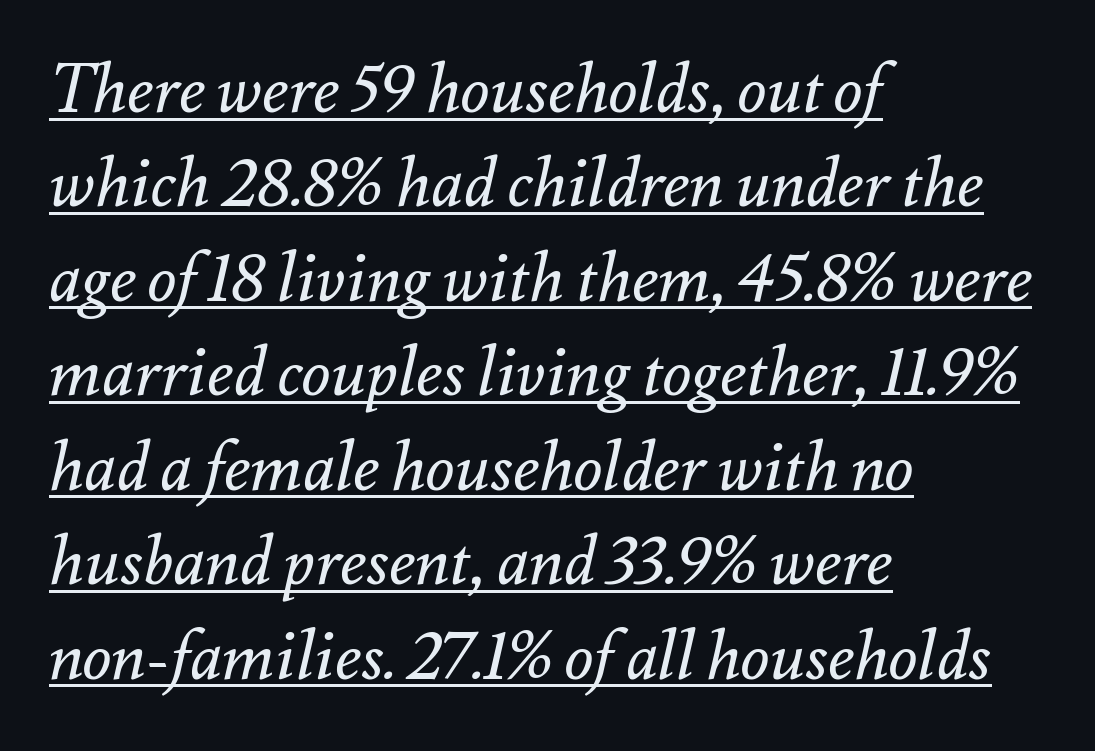
How would I describe the line gaps? Plain and ordinary. You could not count columns in this text — the font is proportionally spaced. This sample carries an underscore along the baseline area. Leftover space on each line is placed entirely after the last word. The rendering keeps characters at their native spacing.
